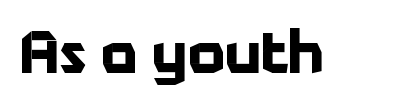
Proportional: the letters do not fall into vertical columns. These lines were composed using upright roman letters. Quick note: underline off. Look at the bottom of the vertical strokes: they stop flat, with no serifs. Look at the stroke-to-counter ratio: heavy, a bold.
